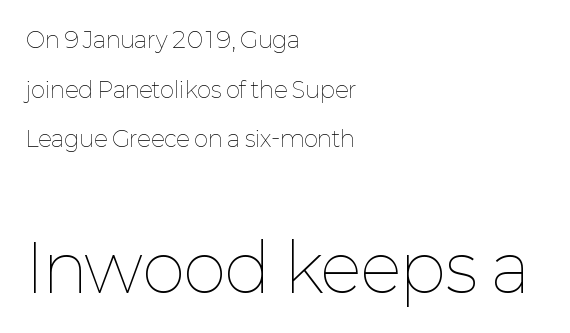
{"italic": "no", "bold": "no", "weight": "thin", "width": "normal", "stroke_contrast": "low", "x_height": "medium", "monospaced": "no", "underline": "no", "align": "left", "line_spacing": "loose", "line_spacing_ratio": 2.26, "letter_spacing": "normal", "letter_spacing_em": 0.0, "larger_block": "second", "size_ratio": 3.0, "glyph_px": 66}
